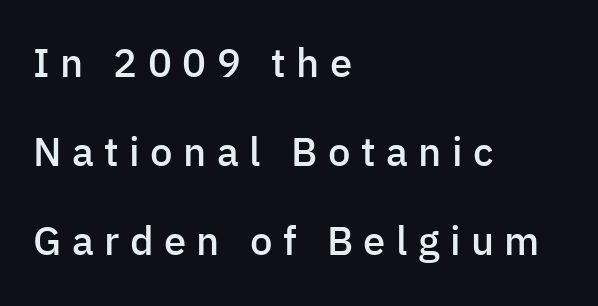
Q: Is the text bold? A: Semi-bold.
Q: Is the text italic (slanted)? A: No, it is upright.
Q: Is the typeface a serif or a sans-serif typeface? A: Sans-serif.
Q: Is the text underlined? A: No.
Q: How is the paragraph aligned? A: Left-aligned.
Q: Is the spacing between letters normal or unusually wide? A: Unusually wide.
Q: Is the spacing between lines tight, normal or loose? A: Loose.
Q: Width (condensed, normal, or wide)? A: Normal.
Q: Stroke contrast? A: Low.
Q: x-height? A: Medium.
Q: Monospaced? A: No.
